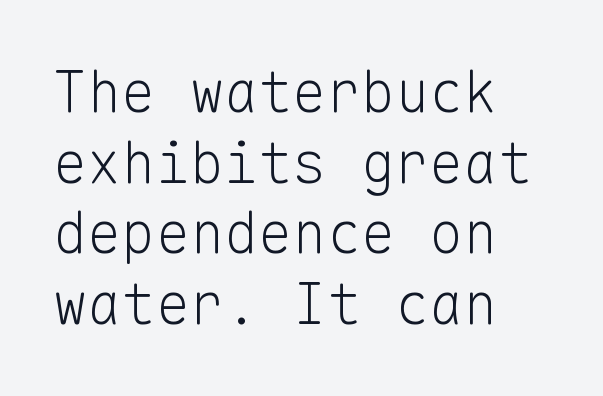
{"serif": "no", "italic": "no", "bold": "no", "weight": "light", "width": "normal", "stroke_contrast": "low", "x_height": "medium", "monospaced": "yes", "underline": "no", "align": "left", "line_spacing_ratio": 1.24, "letter_spacing": "normal", "letter_spacing_em": 0.0, "glyph_px": 57}
